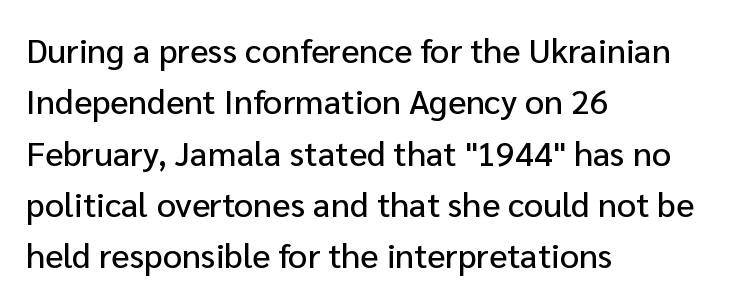
Posture: vertical. This sample keeps an unexceptional amount of space between lines. Grotesque or geometric, the face here clearly has no serifs. Looks like regular typesetting: each glyph gets only the width it needs.
